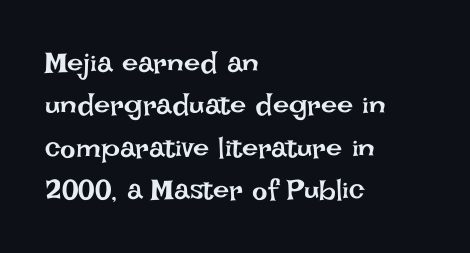
Each letter keeps its own natural width here, so spacing adapts to shape. The ragged edge is on the right, which tells us the setting is flush left. The vertical gap from one line to the next is medium. A typesetter would mark this as roman, not italic.
